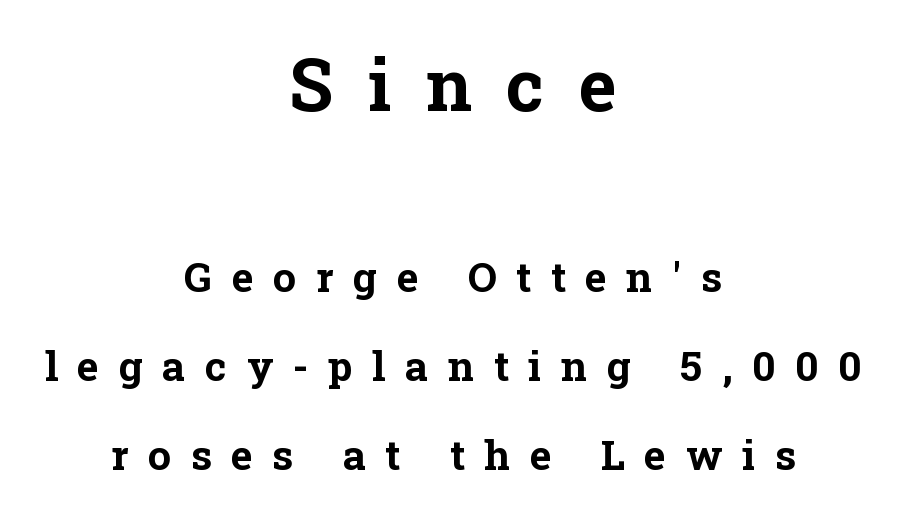
Q: Is the text bold? A: Yes.
Q: Is the text italic (slanted)? A: No, it is upright.
Q: Is the typeface a serif or a sans-serif typeface? A: Serif.
Q: Is the text underlined? A: No.
Q: How is the paragraph aligned? A: Centered.
Q: Is the spacing between letters normal or unusually wide? A: Unusually wide.
Q: Is the spacing between lines tight, normal or loose? A: Loose.
Q: Which block of text is set in a larger size, the first (top) or the second (bottom)? A: The first (top) one.
Q: Width (condensed, normal, or wide)? A: Normal.
Q: Stroke contrast? A: Low.
Q: x-height? A: Medium.
Q: Monospaced? A: No.
